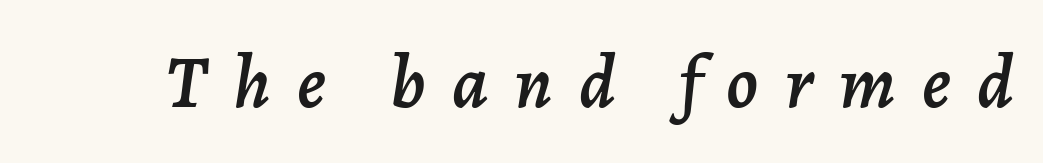
Q: Is the text italic (slanted)? A: Yes, it leans right by about 7 degrees.
Q: Is the text underlined? A: No.
Q: Is the spacing between letters normal or unusually wide? A: Unusually wide.
Q: Width (condensed, normal, or wide)? A: Normal.
Q: Stroke contrast? A: Low.
Q: x-height? A: Medium.
Q: Monospaced? A: No.
